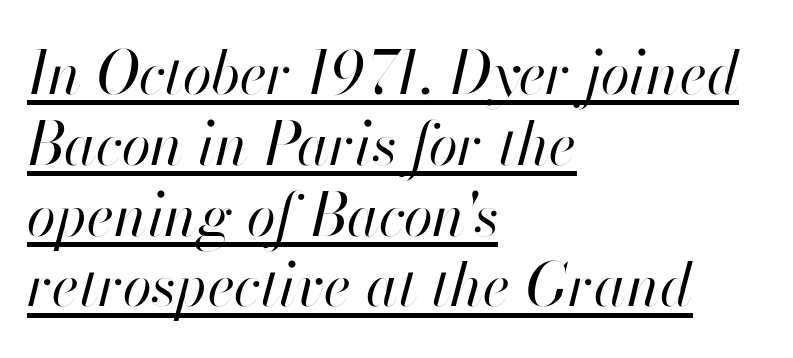
{"italic": "yes", "lean": "right", "slant_degrees": 13, "bold": "no", "weight": "regular", "width": "normal", "stroke_contrast": "high", "x_height": "small", "monospaced": "no", "underline": "yes", "align": "left", "line_spacing_ratio": 1.2, "letter_spacing": "normal", "letter_spacing_em": 0.0, "glyph_px": 59}
